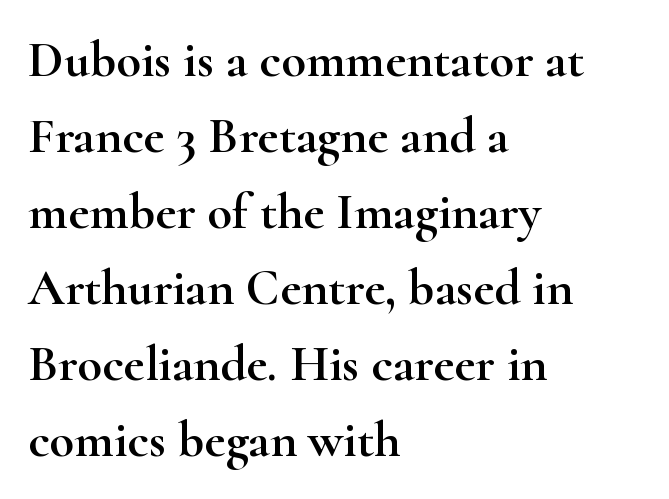
The image shows 51 px wide serif type, upright; set left-aligned, normal line spacing (1.49x), normal letter spacing, not underlined; high stroke contrast and a small x-height.
